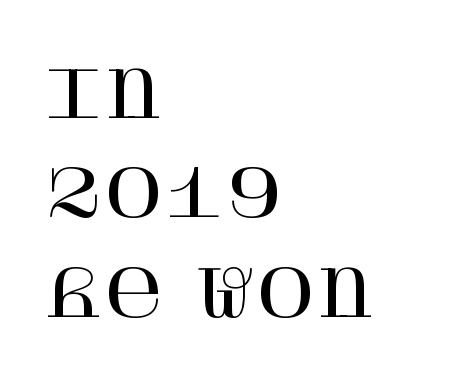
Q: Is the text italic (slanted)? A: No, it is upright.
Q: Is the typeface a serif or a sans-serif typeface? A: Serif.
Q: Is the text underlined? A: No.
Q: How is the paragraph aligned? A: Left-aligned.
Q: Is the spacing between letters normal or unusually wide? A: Normal.
Q: Is the spacing between lines tight, normal or loose? A: Normal.
Q: Width (condensed, normal, or wide)? A: Normal.
Q: Stroke contrast? A: High.
Q: x-height? A: Large.
